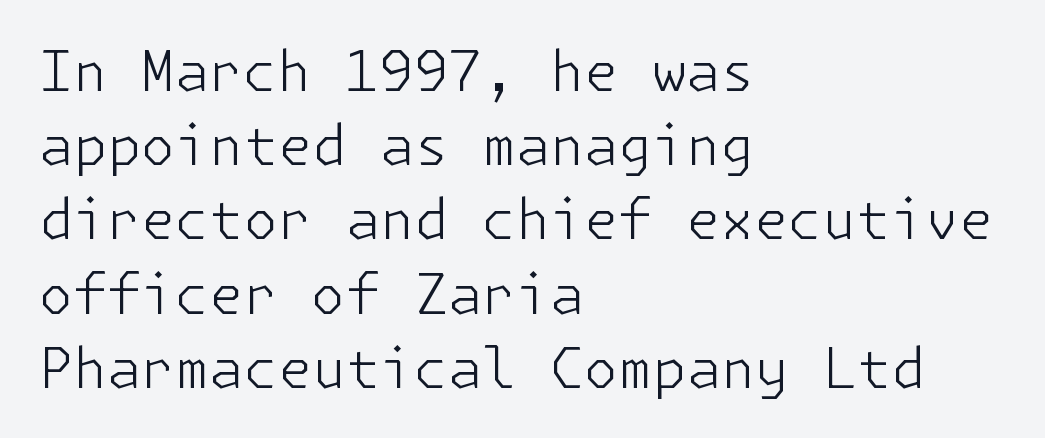
Q: Is the text bold? A: No.
Q: Is the text italic (slanted)? A: No, it is upright.
Q: Is the typeface a serif or a sans-serif typeface? A: Sans-serif.
Q: Is the text underlined? A: No.
Q: How is the paragraph aligned? A: Left-aligned.
Q: Is the spacing between letters normal or unusually wide? A: Normal.
Q: Is the spacing between lines tight, normal or loose? A: Normal.
Q: Width (condensed, normal, or wide)? A: Normal.
Q: Stroke contrast? A: Low.
Q: x-height? A: Medium.
